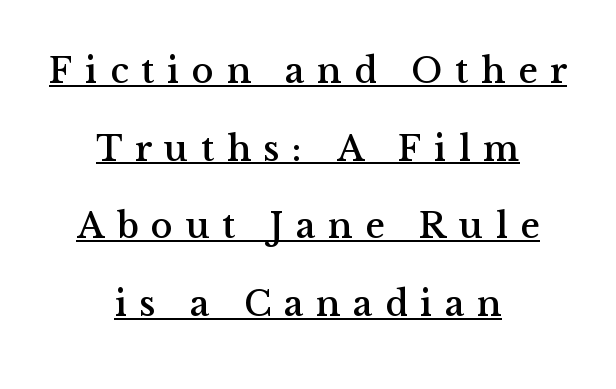
The image shows 37 px serif type, upright; set centered, loose line spacing (2.1x), unusually wide letter spacing (+0.34 em), underlined; medium stroke contrast and a medium x-height.
